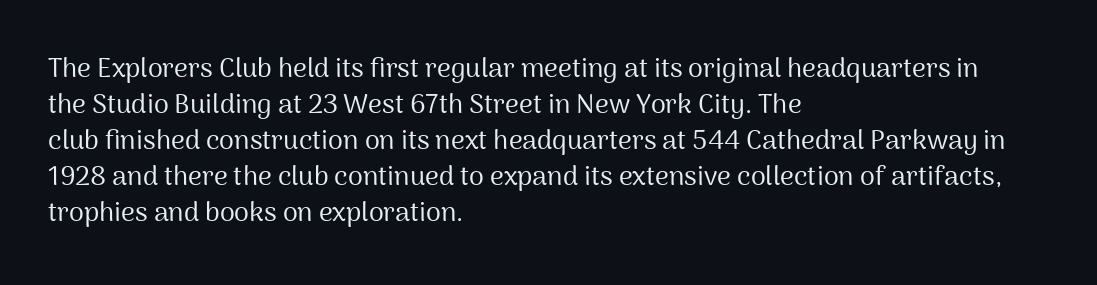
{"italic": "no", "bold": "no", "underline": "no", "align": "left", "line_spacing": "normal", "line_spacing_ratio": 1.33, "letter_spacing": "normal", "letter_spacing_em": 0.0, "glyph_px": 27}
